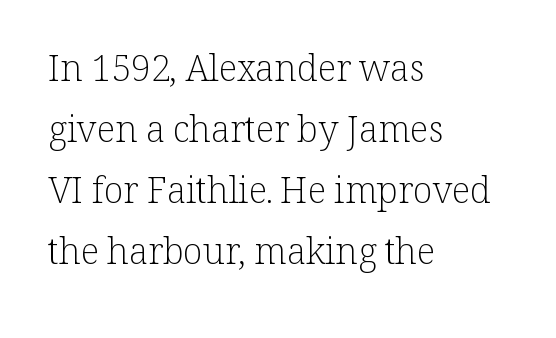
The image shows 36 px light serif type, upright; set left-aligned, normal line spacing (1.69x), normal letter spacing, not underlined; low stroke contrast and a medium x-height.
